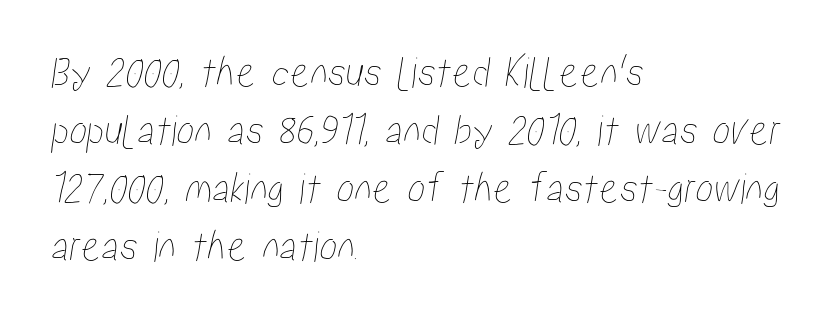
The rag falls on the right side of this text block. Notice how descenders clear the ascenders below comfortably — that's standard leading. Honestly, the letter spacing is just normal — you wouldn't notice it. The area under the type is left untouched. Each letter keeps its own natural width here, so spacing adapts to shape.
